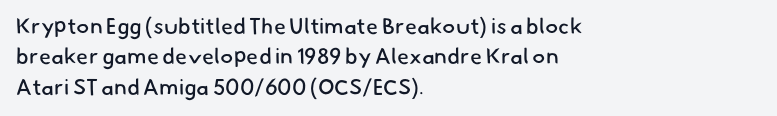
The image shows 22 px text type; set left-aligned, normal line spacing (1.38x), normal letter spacing, not underlined.
